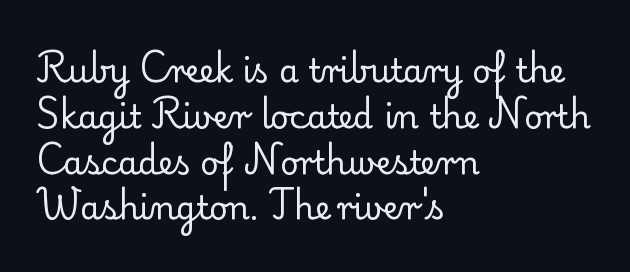
The image shows 32 px regular-weight serif type, upright; set left-aligned, normal line spacing (1.43x), normal letter spacing, not underlined; low stroke contrast and a small x-height.
